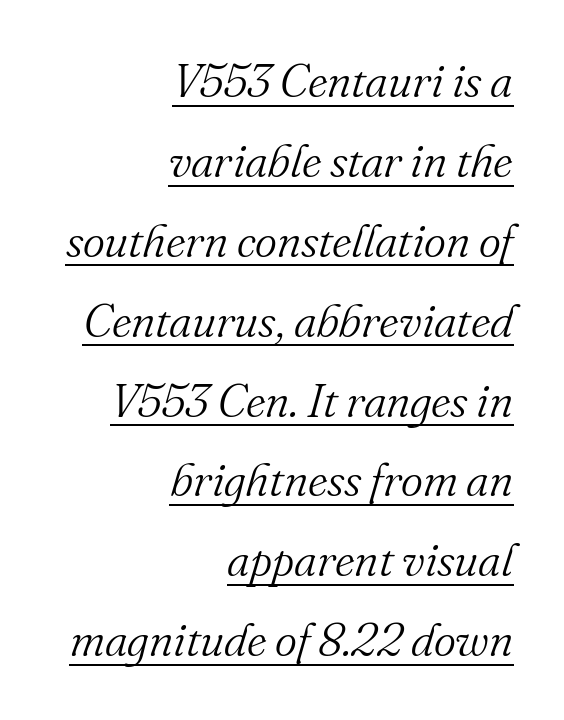
Q: Is the text bold? A: No.
Q: Is the text italic (slanted)? A: Yes, it leans right by about 16 degrees.
Q: Is the typeface a serif or a sans-serif typeface? A: Serif.
Q: Is the text underlined? A: Yes.
Q: How is the paragraph aligned? A: Right-aligned.
Q: Is the spacing between letters normal or unusually wide? A: Normal.
Q: Is the spacing between lines tight, normal or loose? A: Normal.
Q: Width (condensed, normal, or wide)? A: Normal.
Q: Stroke contrast? A: Medium.
Q: x-height? A: Small.
Q: Monospaced? A: No.
